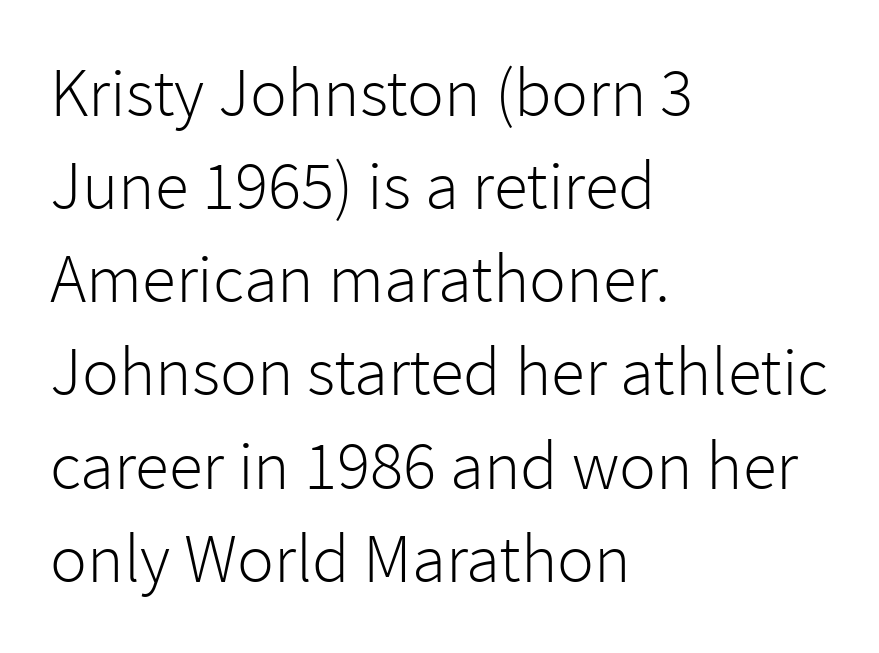
The axis of the letterforms is exactly vertical. Left-aligned paragraph, ragged on the right. The rendering uses natural spacing where letterforms have individual widths. The rows are spaced the way most documents space them. The passage shown is not underscored anywhere.
